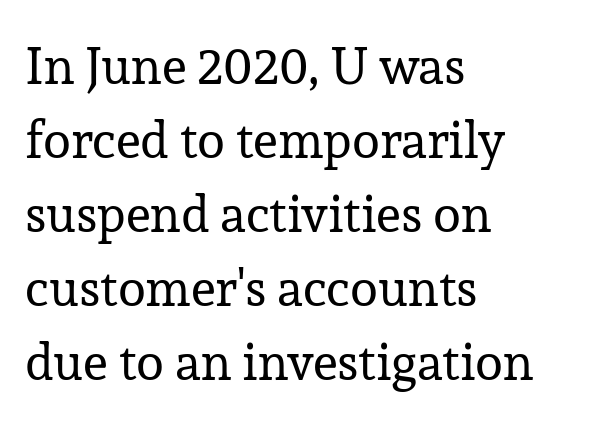
The glyphs in this specimen are seriffed. Weight: in the light-to-regular range. Does the lettering tilt? It doesn't — this is upright. Note the varied advance widths — an 'i' is clearly narrower than an 'm'. Students, note that the glyphs here touch the page at normal intervals. Casual observation: everything's shoved over to the left.
